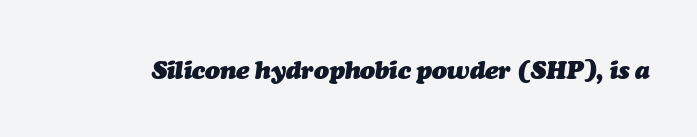
The image shows 25 px bold type, italic (leaning right); set normal letter spacing, not underlined.
